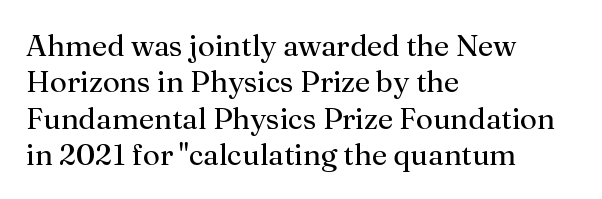
Short note: letters normally spaced. Just letters on the line, the space beneath them empty. The typesetting does not lean heavy: it is not bold. Short and long lines alike share a common starting point at left. Style check: upright. To sum up the face: it has serifs.
